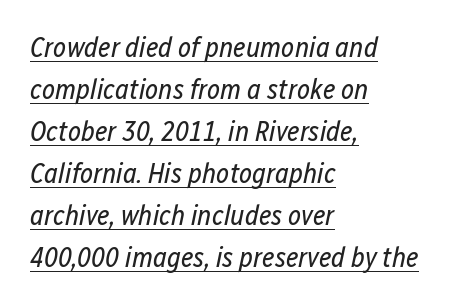
{"italic": "yes", "lean": "right", "slant_degrees": 12, "bold": "no", "weight": "regular", "width": "condensed", "stroke_contrast": "low", "x_height": "medium", "monospaced": "no", "underline": "yes", "align": "left", "line_spacing": "normal", "line_spacing_ratio": 1.5, "letter_spacing": "normal", "letter_spacing_em": 0.0, "glyph_px": 28}
